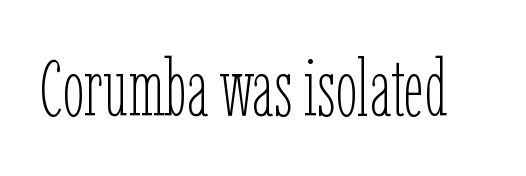
{"italic": "no", "bold": "no", "weight": "thin", "width": "condensed", "stroke_contrast": "low", "x_height": "medium", "monospaced": "no", "underline": "no", "letter_spacing": "normal", "letter_spacing_em": 0.0, "glyph_px": 79}
